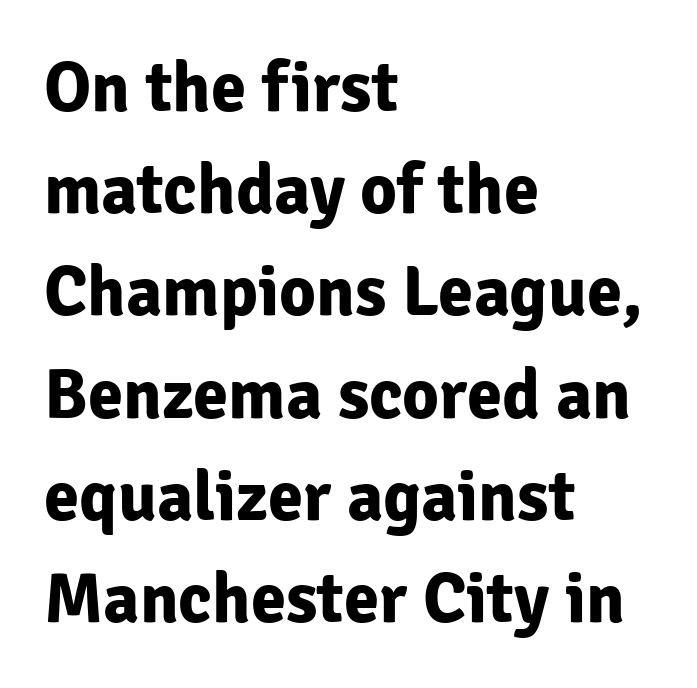
{"serif": "no", "italic": "no", "bold": "yes", "weight": "bold", "width": "normal", "stroke_contrast": "low", "x_height": "medium", "monospaced": "no", "underline": "no", "align": "left", "line_spacing": "normal", "line_spacing_ratio": 1.44, "letter_spacing": "normal", "letter_spacing_em": 0.0, "glyph_px": 71}
